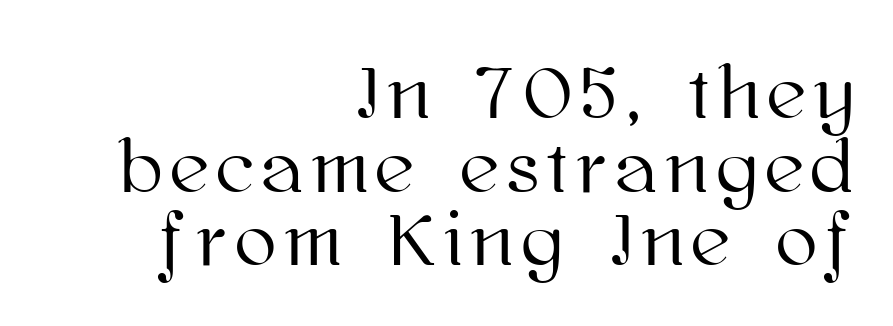
{"italic": "no", "width": "normal", "stroke_contrast": "high", "x_height": "medium", "monospaced": "no", "underline": "no", "align": "right", "line_spacing": "tight", "line_spacing_ratio": 0.97, "glyph_px": 76}
